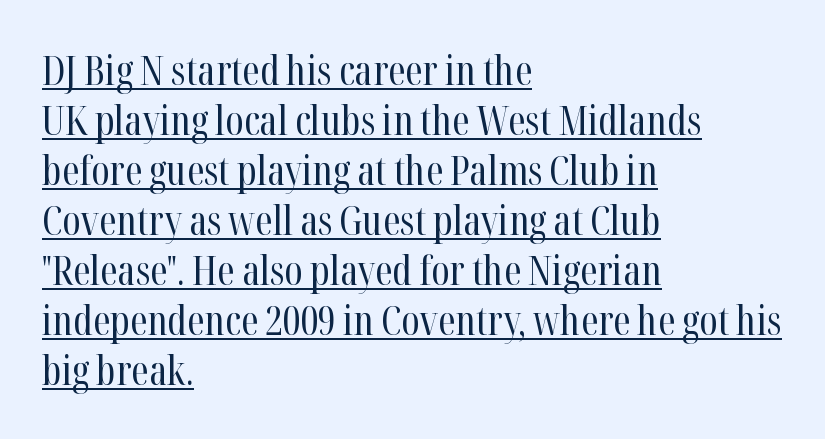
The image shows 40 px regular-weight, condensed serif type, upright; set left-aligned, normal line spacing (1.25x), normal letter spacing, underlined; high stroke contrast and a medium x-height.
